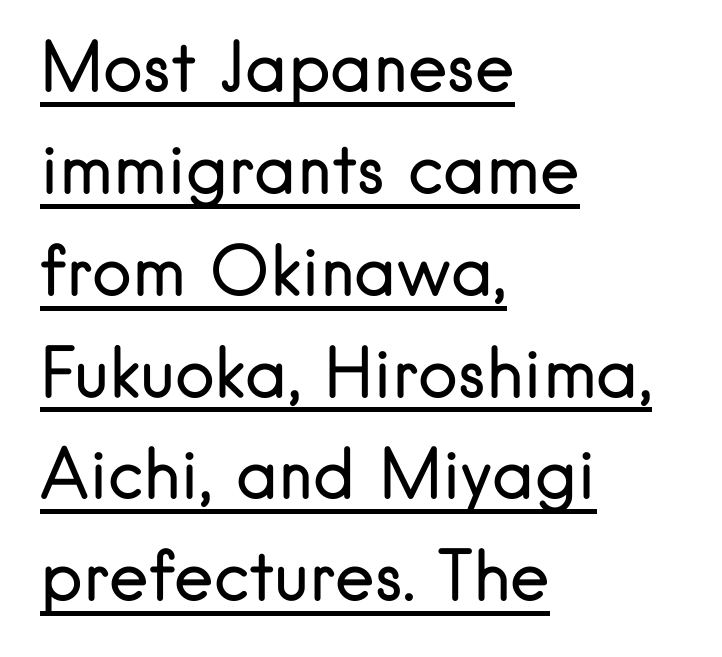
The image shows 67 px regular-weight sans-serif type, upright; set left-aligned, normal line spacing (1.52x), normal letter spacing, underlined; low stroke contrast and a small x-height.
